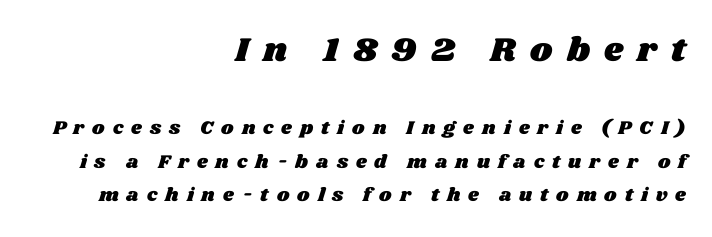
Q: Is the text underlined? A: No.
Q: How is the paragraph aligned? A: Right-aligned.
Q: Is the spacing between letters normal or unusually wide? A: Unusually wide.
Q: Which block of text is set in a larger size, the first (top) or the second (bottom)? A: The first (top) one.
Q: Width (condensed, normal, or wide)? A: Wide.
Q: Stroke contrast? A: Medium.
Q: x-height? A: Large.
Q: Monospaced? A: No.
